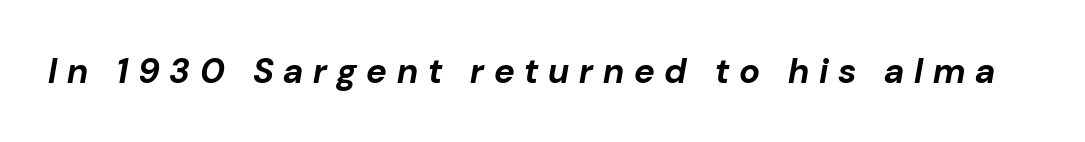
The image shows 35 px bold type, italic (leaning right); set unusually wide letter spacing (+0.28 em), not underlined; low stroke contrast and a medium x-height.
